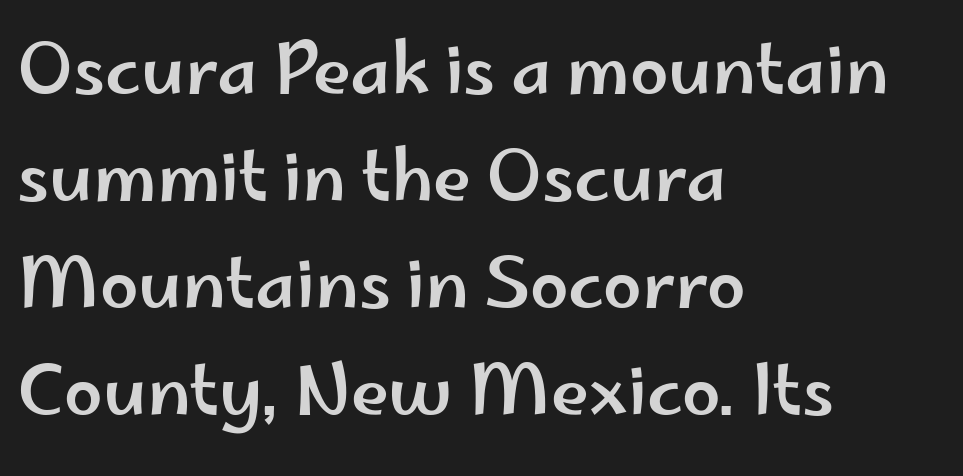
Q: Is the text italic (slanted)? A: No, it is upright.
Q: Is the typeface a serif or a sans-serif typeface? A: Sans-serif.
Q: Is the text underlined? A: No.
Q: How is the paragraph aligned? A: Left-aligned.
Q: Is the spacing between letters normal or unusually wide? A: Normal.
Q: Is the spacing between lines tight, normal or loose? A: Normal.
Q: Width (condensed, normal, or wide)? A: Wide.
Q: Stroke contrast? A: Low.
Q: x-height? A: Small.
Q: Monospaced? A: No.
